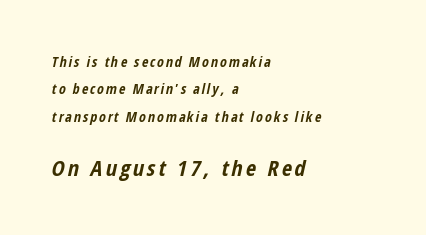
Q: Is the text bold? A: Yes.
Q: Is the text italic (slanted)? A: Yes, it leans right by about 12 degrees.
Q: Is the text underlined? A: No.
Q: How is the paragraph aligned? A: Left-aligned.
Q: Is the spacing between lines tight, normal or loose? A: Loose.
Q: Which block of text is set in a larger size, the first (top) or the second (bottom)? A: The second (bottom) one.
